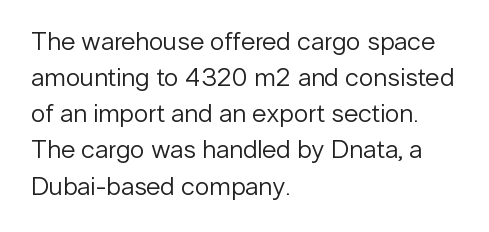
Teacher's note: observe the even left margin — that is flush-left alignment. Students, note that the glyphs here touch the page at normal intervals. Do the letters lean? They stand straight. Descenders hang freely into open space. Stem width sits at or under what a default text font uses.
